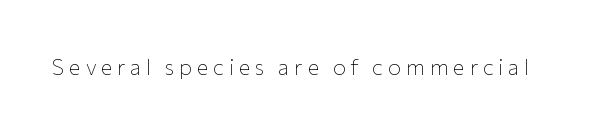
{"italic": "no", "bold": "no", "underline": "no", "letter_spacing": "wide", "letter_spacing_em": 0.21, "glyph_px": 22}
